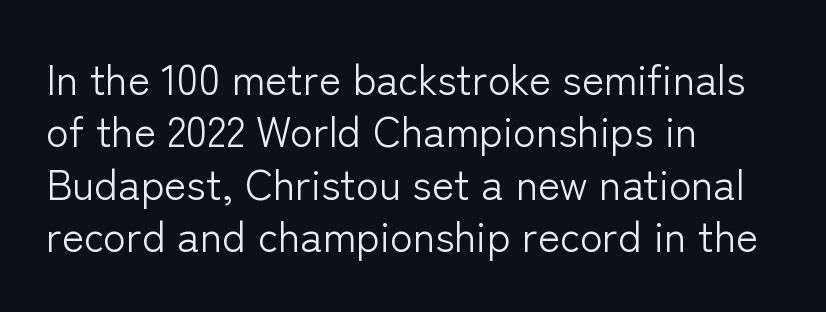
Look at the tracking — it's just the regular setting, nothing added. Each stroke keeps to a modest, everyday thickness or less. The baseline area is clear. A typesetter would call this proportional, since set widths differ per character. The vertical gap from one line to the next is medium. The rendering shows plain stroke endings on the letterforms — a sans-serif design.
